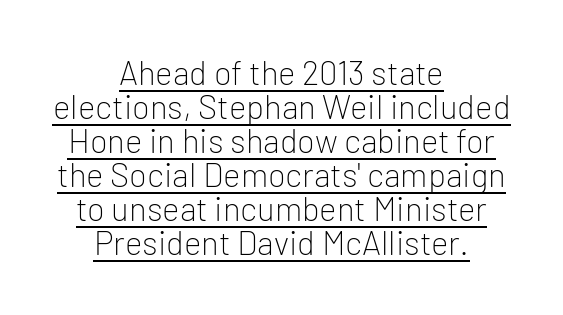
{"serif": "no", "italic": "no", "bold": "no", "weight": "light", "width": "normal", "stroke_contrast": "low", "x_height": "medium", "monospaced": "no", "underline": "yes", "align": "center", "line_spacing": "tight", "line_spacing_ratio": 1.03, "letter_spacing": "normal", "letter_spacing_em": 0.0, "glyph_px": 33}
